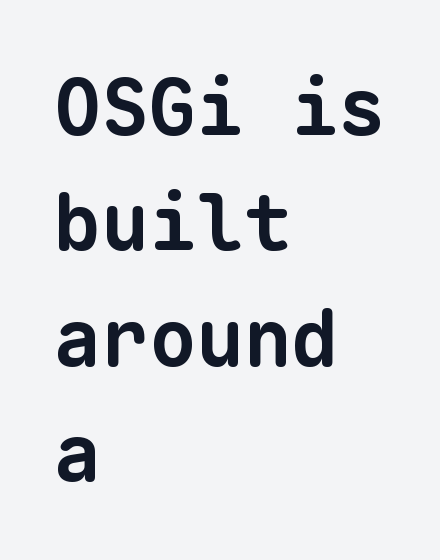
{"serif": "no", "bold": "yes", "weight": "bold", "width": "normal", "stroke_contrast": "low", "x_height": "medium", "monospaced": "yes", "underline": "no", "align": "left", "line_spacing": "normal", "line_spacing_ratio": 1.46, "letter_spacing": "normal", "letter_spacing_em": 0.0, "glyph_px": 79}
